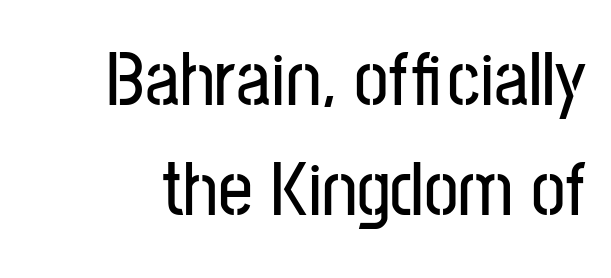
What stands out about the letter spacing? Nothing — it is the standard amount. This rendering employs a face without finishing strokes, i.e., a sans-serif. If you drew a line through each stem, it would be perfectly vertical. The space beneath each line is pristine and unruled. Looks like regular typesetting: each glyph gets only the width it needs. Does the leading feel generous? No, just average.
